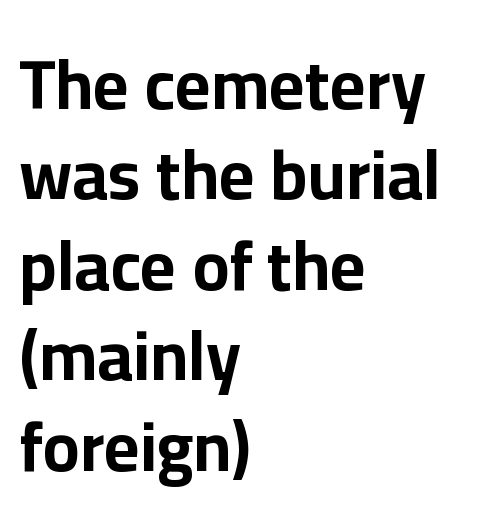
The image shows 69 px bold sans-serif type, upright; set left-aligned, normal line spacing (1.31x), normal letter spacing, not underlined; low stroke contrast and a medium x-height.
